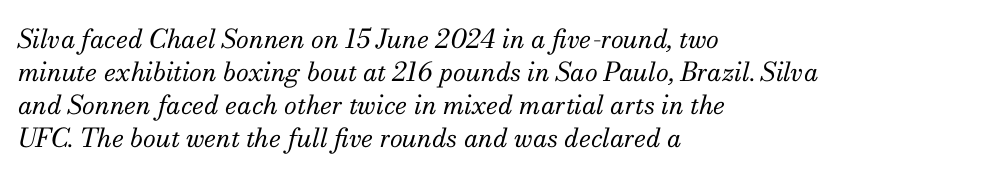
The image shows 26 px text type, italic (leaning right); set left-aligned, normal line spacing (1.27x), normal letter spacing, not underlined.
